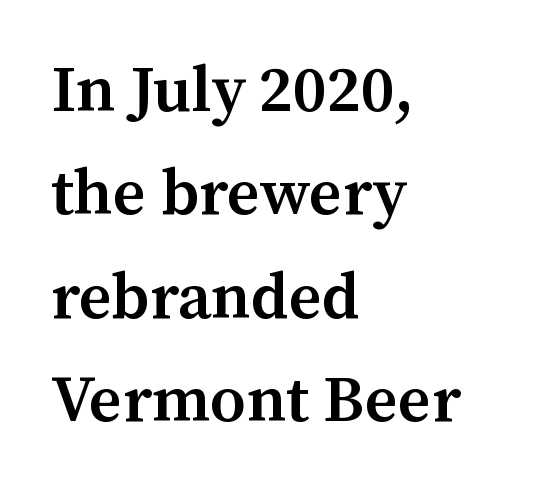
Q: Is the text bold? A: Semi-bold.
Q: Is the text italic (slanted)? A: No, it is upright.
Q: Is the typeface a serif or a sans-serif typeface? A: Serif.
Q: Is the text underlined? A: No.
Q: How is the paragraph aligned? A: Left-aligned.
Q: Is the spacing between letters normal or unusually wide? A: Normal.
Q: Is the spacing between lines tight, normal or loose? A: Normal.
Q: Width (condensed, normal, or wide)? A: Normal.
Q: Stroke contrast? A: Medium.
Q: x-height? A: Medium.
Q: Monospaced? A: No.
